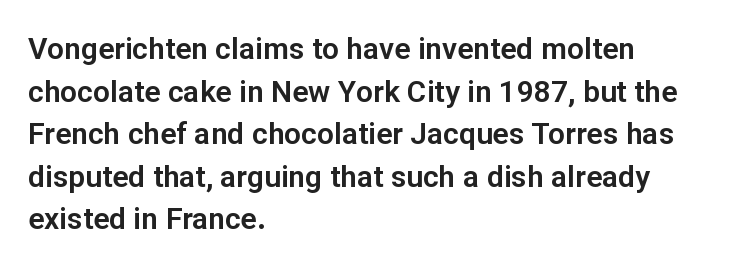
The image shows 30 px sans-serif type, upright; set left-aligned, normal line spacing (1.42x), normal letter spacing, not underlined; low stroke contrast and a medium x-height.
